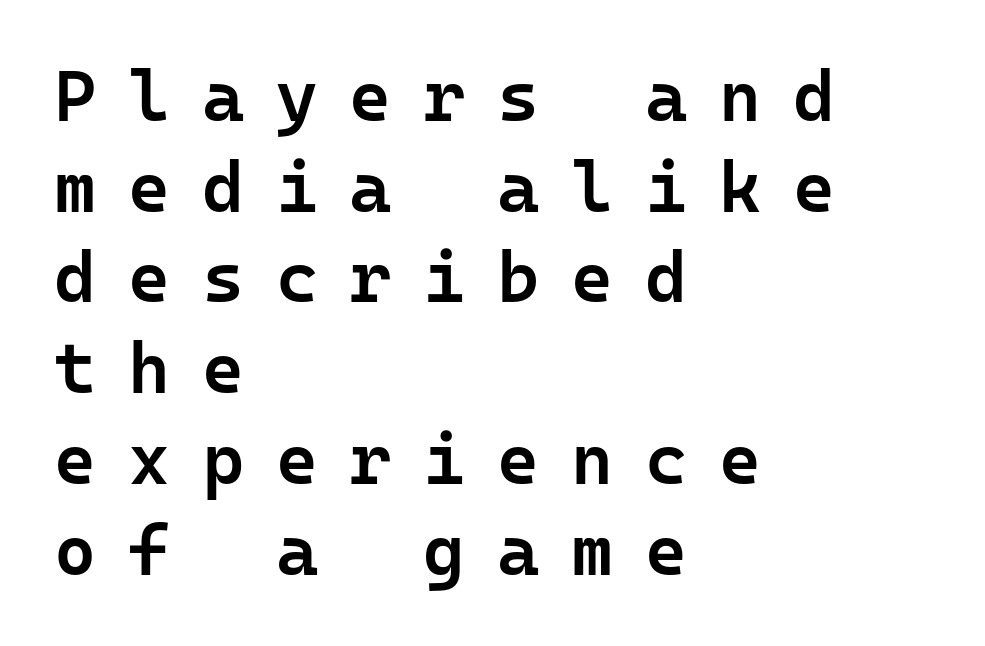
Q: Is the text bold? A: Semi-bold.
Q: Is the text italic (slanted)? A: No, it is upright.
Q: Is the typeface a serif or a sans-serif typeface? A: Sans-serif.
Q: Is the text underlined? A: No.
Q: How is the paragraph aligned? A: Left-aligned.
Q: Is the spacing between letters normal or unusually wide? A: Unusually wide.
Q: Is the spacing between lines tight, normal or loose? A: Normal.
Q: Width (condensed, normal, or wide)? A: Normal.
Q: Stroke contrast? A: Low.
Q: x-height? A: Medium.
Q: Monospaced? A: Yes.
